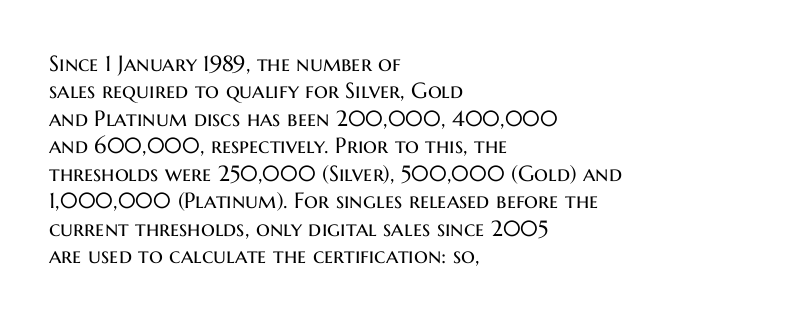
Counters stay open thanks to moderate or lighter strokes. All the whitespace from short lines collects on the right. Normally led — the rows are evenly, conventionally spaced. The glyphs are unaccompanied by any horizontal stroke below them.
